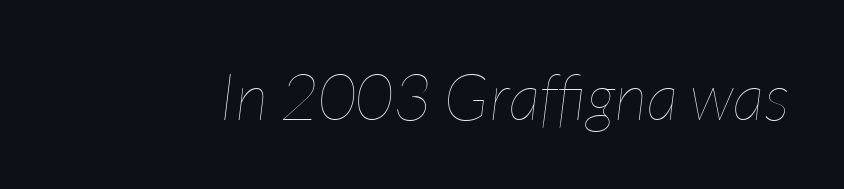
The image shows 65 px thin, condensed type, italic (leaning right); set normal letter spacing, not underlined; low stroke contrast and a medium x-height.
